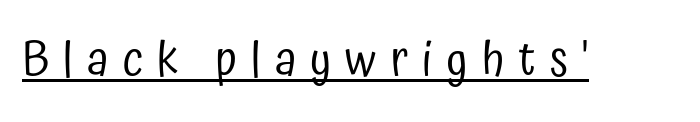
{"serif": "no", "italic": "no", "bold": "no", "weight": "regular", "width": "condensed", "stroke_contrast": "low", "x_height": "medium", "monospaced": "no", "underline": "yes", "letter_spacing": "wide", "letter_spacing_em": 0.29, "glyph_px": 48}
